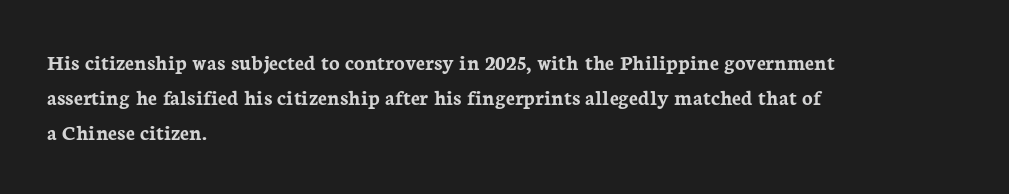
{"italic": "no", "bold": "yes", "underline": "no", "align": "left", "line_spacing": "normal", "line_spacing_ratio": 1.6, "letter_spacing": "normal", "letter_spacing_em": 0.0, "glyph_px": 22}
